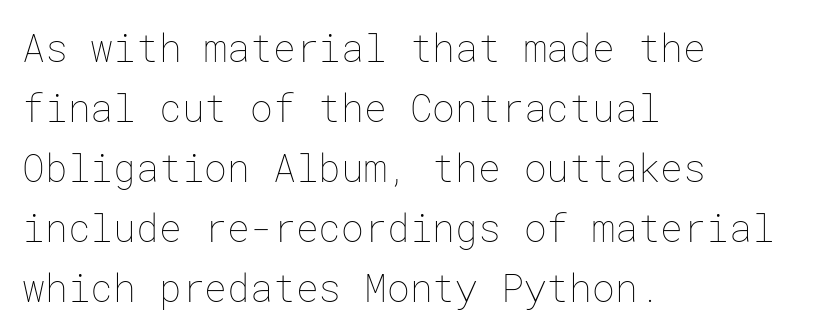
The image shows 38 px thin type, upright; set left-aligned, normal line spacing (1.58x), normal letter spacing, not underlined; low stroke contrast and a medium x-height.
